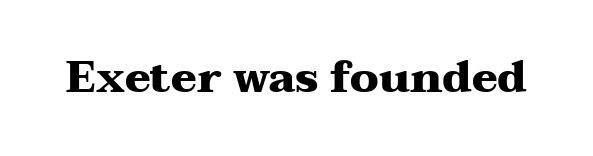
The image shows 43 px heavy, wide serif type, upright; set normal letter spacing, not underlined; medium stroke contrast and a medium x-height.
